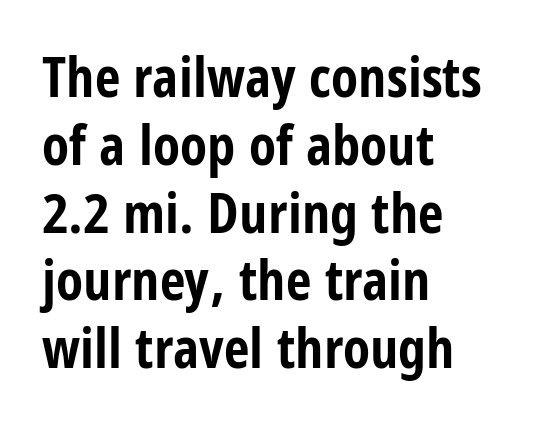
Caption: bold face, heavy strokes. Has an underline been added? It has not. Does the type have serifs? No, each stem ends abruptly. You could not count columns in this text — the font is proportionally spaced. Typeset ragged right — the left edge is the straight one. These lines were composed using upright roman letters.
